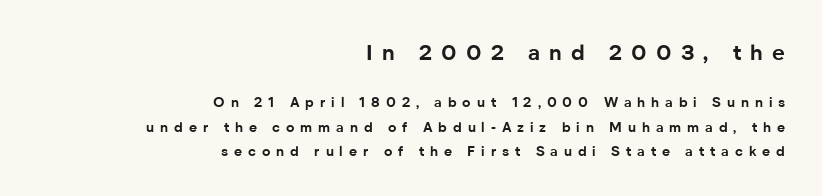
Q: Is the text bold? A: Yes.
Q: Is the text italic (slanted)? A: No, it is upright.
Q: Is the text underlined? A: No.
Q: How is the paragraph aligned? A: Right-aligned.
Q: Is the spacing between letters normal or unusually wide? A: Unusually wide.
Q: Which block of text is set in a larger size, the first (top) or the second (bottom)? A: The first (top) one.
